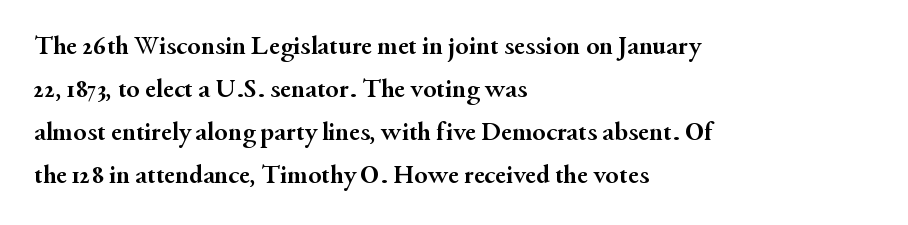
{"italic": "no", "bold": "yes", "underline": "no", "align": "left", "line_spacing": "normal", "line_spacing_ratio": 1.59, "letter_spacing": "normal", "letter_spacing_em": 0.0, "glyph_px": 27}
